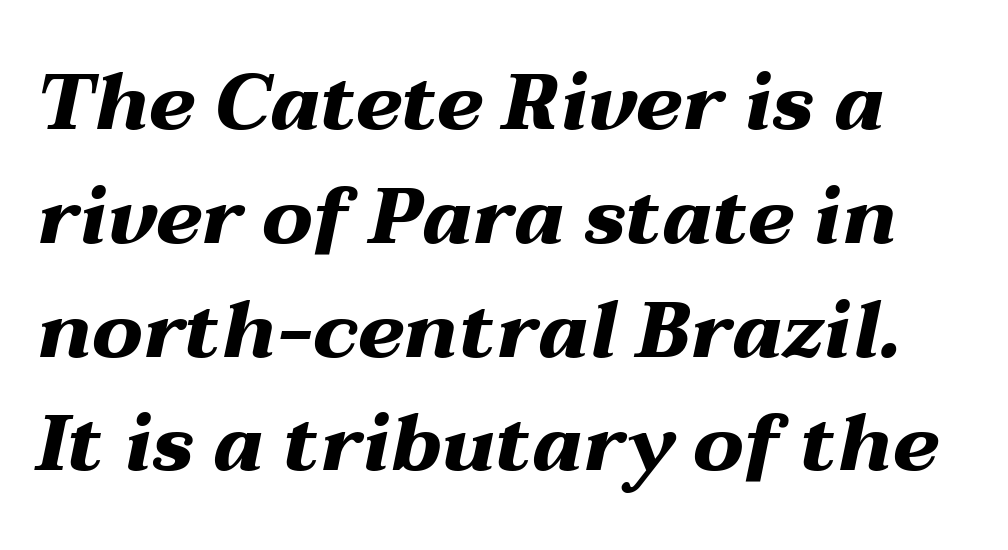
Q: Is the text bold? A: Yes.
Q: Is the text italic (slanted)? A: Yes, it leans right by about 12 degrees.
Q: Is the text underlined? A: No.
Q: Is the spacing between letters normal or unusually wide? A: Normal.
Q: Is the spacing between lines tight, normal or loose? A: Normal.
Q: Width (condensed, normal, or wide)? A: Wide.
Q: Stroke contrast? A: Medium.
Q: x-height? A: Medium.
Q: Monospaced? A: No.
